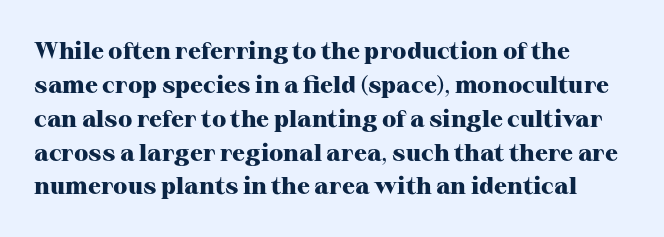
{"italic": "no", "bold": "yes", "underline": "no", "align": "left", "line_spacing": "normal", "line_spacing_ratio": 1.41, "letter_spacing": "normal", "letter_spacing_em": 0.0, "glyph_px": 24}
